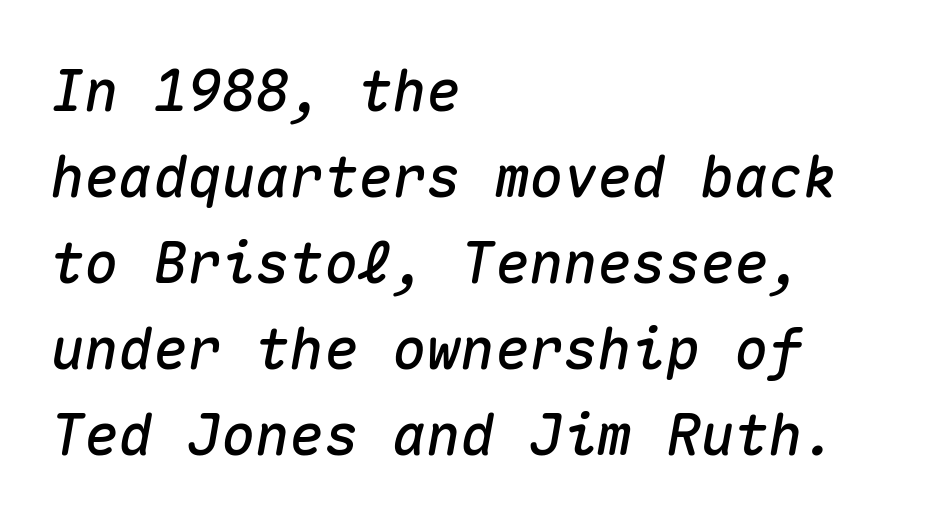
The image shows 57 px text type, italic (leaning right), monospaced; set left-aligned, normal line spacing (1.51x), normal letter spacing, not underlined; medium stroke contrast and a medium x-height.
